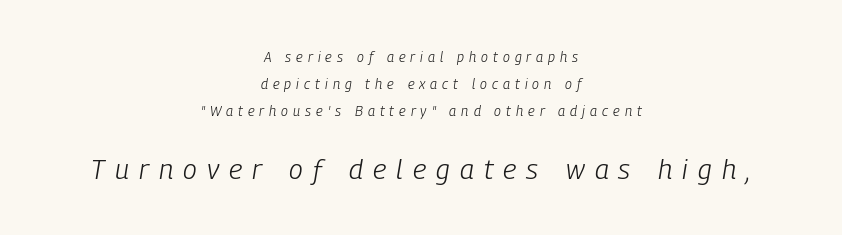
Q: Is the text bold? A: No.
Q: Is the text italic (slanted)? A: Yes, it leans right by about 9 degrees.
Q: Is the text underlined? A: No.
Q: How is the paragraph aligned? A: Centered.
Q: Is the spacing between letters normal or unusually wide? A: Unusually wide.
Q: Is the spacing between lines tight, normal or loose? A: Loose.
Q: Which block of text is set in a larger size, the first (top) or the second (bottom)? A: The second (bottom) one.
Q: Width (condensed, normal, or wide)? A: Condensed.
Q: Stroke contrast? A: Low.
Q: x-height? A: Medium.
Q: Monospaced? A: No.
